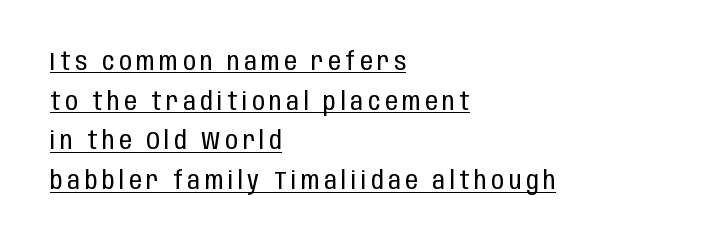
Q: Is the text bold? A: No.
Q: Is the text italic (slanted)? A: No, it is upright.
Q: Is the text underlined? A: Yes.
Q: How is the paragraph aligned? A: Left-aligned.
Q: Is the spacing between lines tight, normal or loose? A: Normal.
